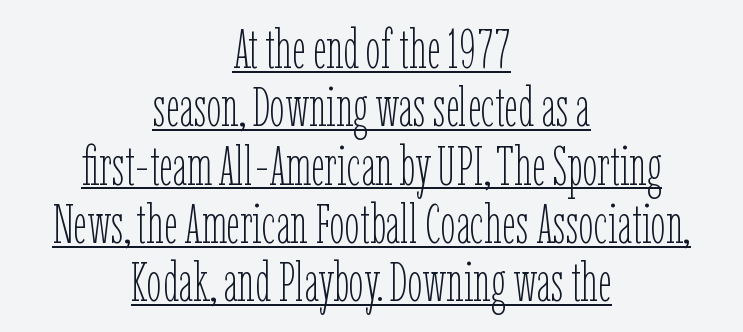
Q: Is the text bold? A: No.
Q: Is the text italic (slanted)? A: No, it is upright.
Q: Is the text underlined? A: Yes.
Q: How is the paragraph aligned? A: Centered.
Q: Is the spacing between letters normal or unusually wide? A: Normal.
Q: Is the spacing between lines tight, normal or loose? A: Tight.
Q: Width (condensed, normal, or wide)? A: Condensed.
Q: Stroke contrast? A: Low.
Q: x-height? A: Medium.
Q: Monospaced? A: No.
